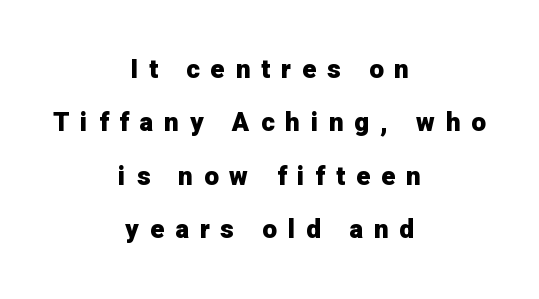
The designer dialed line spacing up above the default. The strokes are fattened all the way to bold. The lettering stays uniformly vertical, giving the passage a roman look. Alignment: centered.
